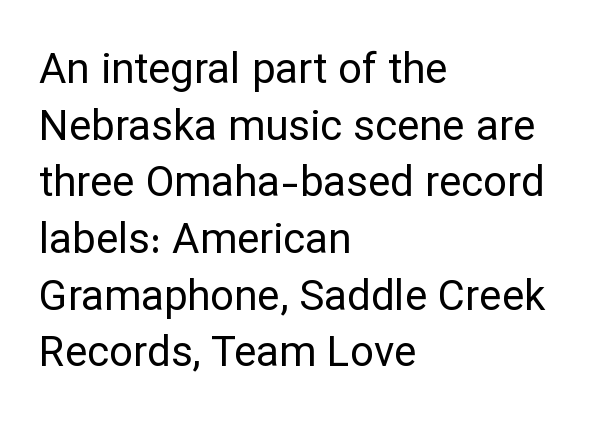
These glyphs show unthickened strokes, regular width or finer. Regarding serifs, this sample does without them. The passage shown is typed in a proportional face where columns would drift. Italic? Not at all — the glyphs are vertical. Glance below the letters and you will spot only blank space. Horizontal bands of white between lines are of average thickness.
